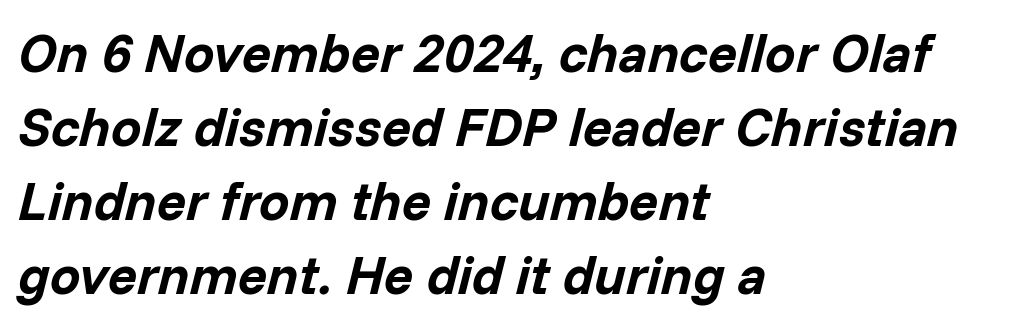
{"italic": "yes", "lean": "right", "slant_degrees": 14, "bold": "yes", "weight": "bold", "width": "normal", "stroke_contrast": "low", "x_height": "medium", "monospaced": "no", "underline": "no", "align": "left", "line_spacing": "normal", "line_spacing_ratio": 1.37, "letter_spacing": "normal", "letter_spacing_em": 0.0, "glyph_px": 54}
